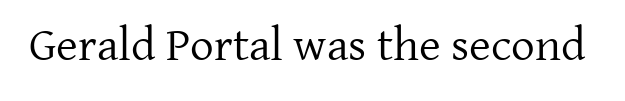
Q: Is the text bold? A: No.
Q: Is the text italic (slanted)? A: No, it is upright.
Q: Is the typeface a serif or a sans-serif typeface? A: Serif.
Q: Is the text underlined? A: No.
Q: Is the spacing between letters normal or unusually wide? A: Normal.
Q: Width (condensed, normal, or wide)? A: Normal.
Q: Stroke contrast? A: Low.
Q: x-height? A: Medium.
Q: Monospaced? A: No.
